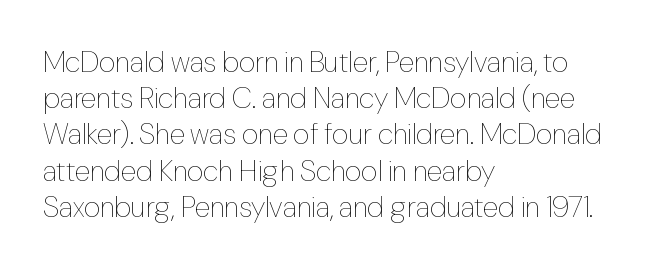
Quick note: interline space is typical. Caption: multi-line text, flush left, ragged right. The typeface has the unassuming heft of standard copy or less. Character widths vary here, with narrow letters taking less room than wide ones. Does the lettering tilt? It doesn't — this is upright.
